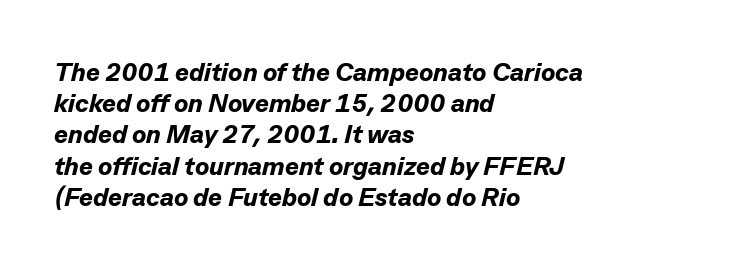
{"italic": "yes", "lean": "right", "slant_degrees": 13, "bold": "yes", "underline": "no", "align": "left", "line_spacing_ratio": 1.2, "letter_spacing": "normal", "letter_spacing_em": 0.0, "glyph_px": 26}
